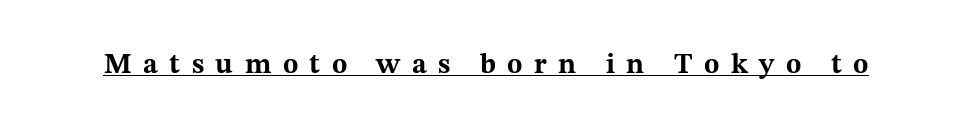
The image shows 28 px bold, wide serif type, upright; set unusually wide letter spacing (+0.41 em), underlined; medium stroke contrast and a medium x-height.
